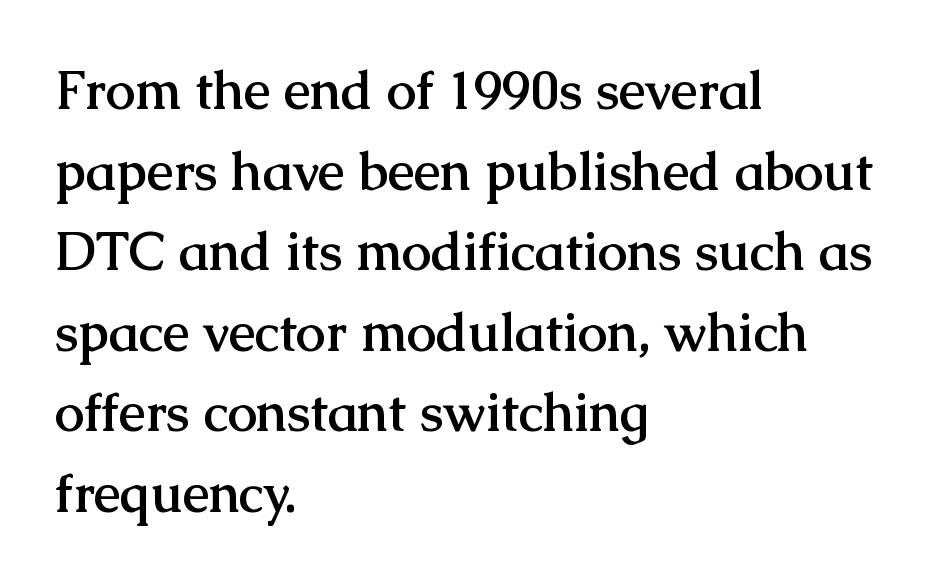
The image shows 53 px semibold serif type, upright; set left-aligned, normal line spacing (1.52x), normal letter spacing, not underlined; medium stroke contrast and a medium x-height.
